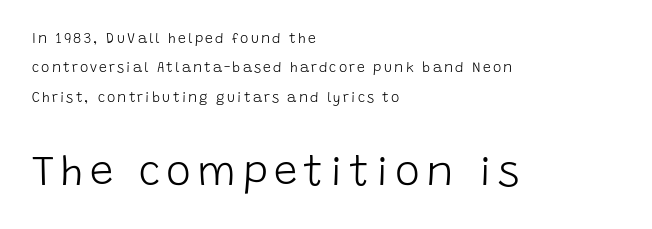
Weight class: somewhere from thin through regular. Check the space under the baseline: it is left empty. Reading down the column, the eye jumps a long way to each next line. The face used here is proportionally spaced, like ordinary book or web type. A roman cut, with each character standing at attention. Leftover space on each line is placed entirely after the last word.
